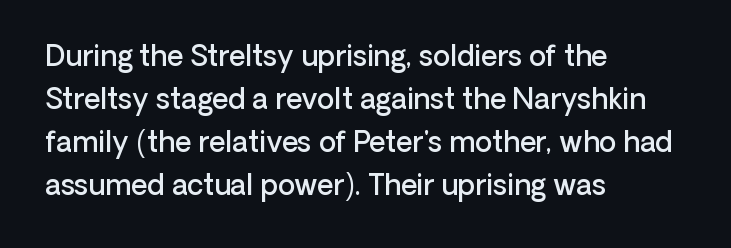
Q: Is the text bold? A: Semi-bold.
Q: Is the text italic (slanted)? A: No, it is upright.
Q: Is the typeface a serif or a sans-serif typeface? A: Sans-serif.
Q: Is the text underlined? A: No.
Q: How is the paragraph aligned? A: Left-aligned.
Q: Is the spacing between letters normal or unusually wide? A: Normal.
Q: Is the spacing between lines tight, normal or loose? A: Normal.
Q: Width (condensed, normal, or wide)? A: Normal.
Q: Stroke contrast? A: Low.
Q: x-height? A: Medium.
Q: Monospaced? A: No.
